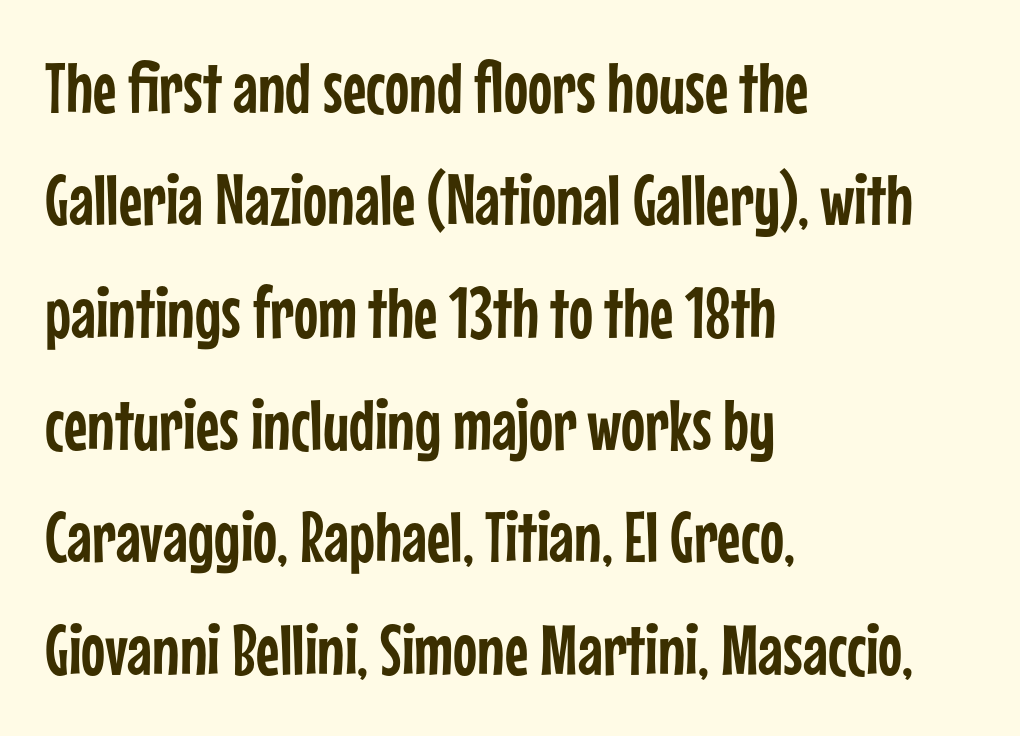
{"serif": "no", "italic": "no", "width": "condensed", "stroke_contrast": "low", "x_height": "medium", "monospaced": "no", "underline": "no", "align": "left", "line_spacing": "normal", "line_spacing_ratio": 1.56, "letter_spacing": "normal", "letter_spacing_em": 0.0, "glyph_px": 72}
